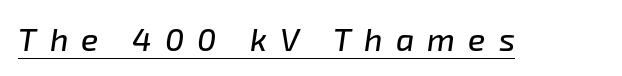
{"italic": "yes", "lean": "right", "slant_degrees": 8, "width": "normal", "stroke_contrast": "low", "x_height": "medium", "monospaced": "no", "underline": "yes", "letter_spacing": "wide", "letter_spacing_em": 0.41, "glyph_px": 32}
